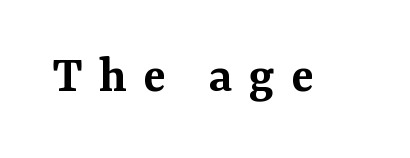
{"serif": "yes", "italic": "no", "bold": "semi", "weight": "semibold", "width": "normal", "stroke_contrast": "medium", "x_height": "medium", "monospaced": "no", "underline": "no", "letter_spacing": "wide", "letter_spacing_em": 0.31, "glyph_px": 53}
